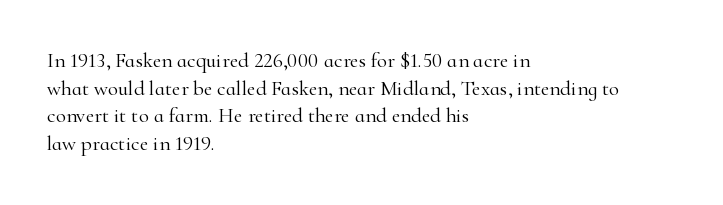
{"italic": "no", "bold": "no", "underline": "no", "align": "left", "line_spacing": "normal", "line_spacing_ratio": 1.32, "letter_spacing": "normal", "letter_spacing_em": 0.0, "glyph_px": 21}
